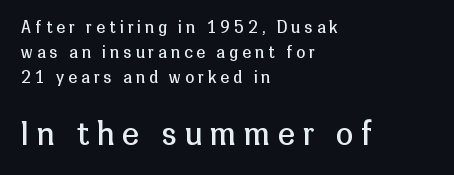
{"serif": "no", "italic": "no", "bold": "no", "weight": "regular", "width": "normal", "stroke_contrast": "low", "x_height": "medium", "monospaced": "no", "underline": "no", "align": "left", "line_spacing": "normal", "line_spacing_ratio": 1.57, "letter_spacing": "wide", "letter_spacing_em": 0.26, "larger_block": "second", "size_ratio": 1.94, "glyph_px": 31}
